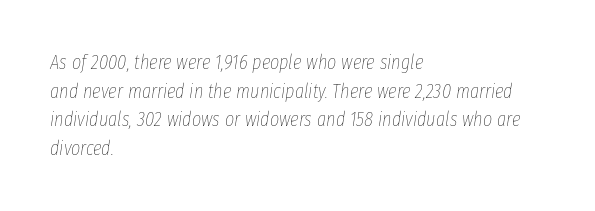
Q: Is the text bold? A: No.
Q: Is the text italic (slanted)? A: Yes, it leans right by about 8 degrees.
Q: Is the text underlined? A: No.
Q: How is the paragraph aligned? A: Left-aligned.
Q: Is the spacing between letters normal or unusually wide? A: Normal.
Q: Is the spacing between lines tight, normal or loose? A: Normal.
